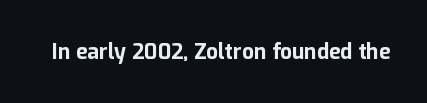
{"italic": "no", "bold": "yes", "underline": "no", "letter_spacing": "normal", "letter_spacing_em": 0.0, "glyph_px": 21}
